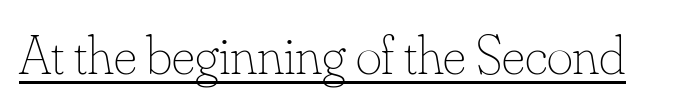
{"italic": "no", "bold": "no", "weight": "thin", "width": "normal", "stroke_contrast": "low", "x_height": "small", "monospaced": "no", "underline": "yes", "letter_spacing": "normal", "letter_spacing_em": 0.0, "glyph_px": 56}
